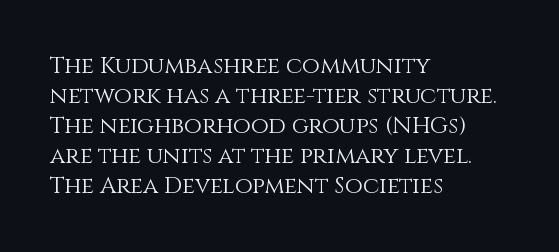
{"italic": "no", "bold": "no", "underline": "no", "align": "left", "line_spacing": "normal", "line_spacing_ratio": 1.3, "letter_spacing": "normal", "letter_spacing_em": 0.0, "glyph_px": 23}
